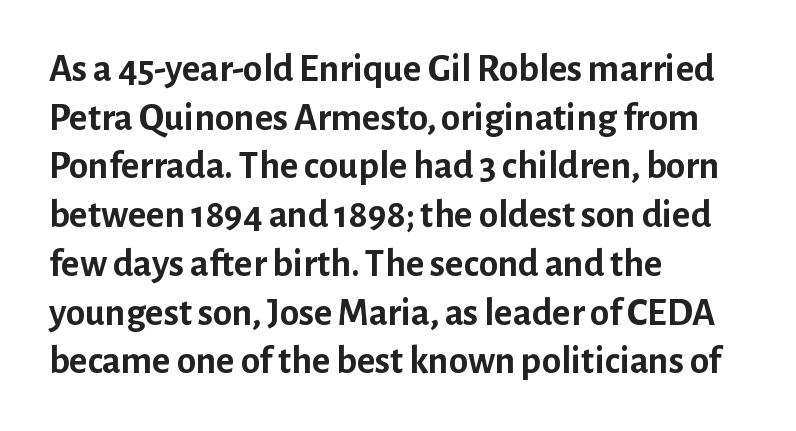
The image shows 39 px semibold sans-serif type, upright; set left-aligned, normal line spacing (1.25x), normal letter spacing, not underlined; low stroke contrast and a medium x-height.
